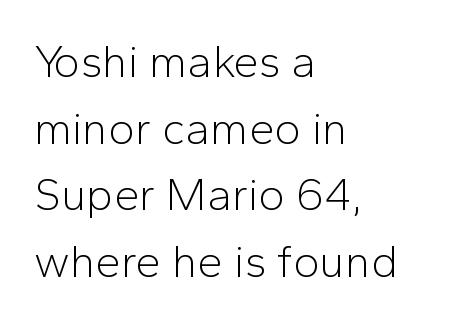
{"serif": "no", "italic": "no", "bold": "no", "weight": "light", "width": "normal", "stroke_contrast": "low", "x_height": "medium", "monospaced": "no", "underline": "no", "align": "left", "line_spacing": "normal", "line_spacing_ratio": 1.48, "letter_spacing": "normal", "letter_spacing_em": 0.0, "glyph_px": 45}
